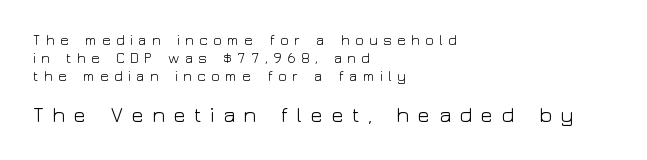
The image shows 21 px text type, upright; set left-aligned, normal line spacing (1.29x), unusually wide letter spacing (+0.38 em), not underlined; the second (bottom) block is 1.5x larger.
